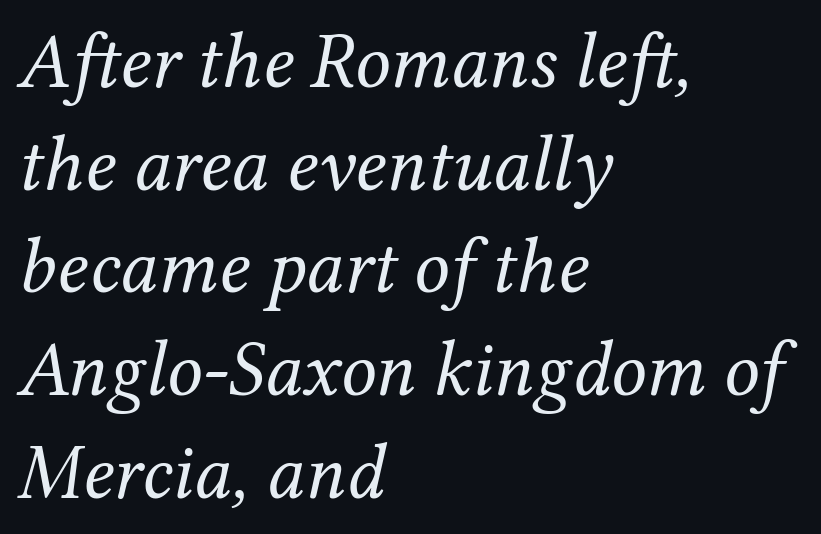
When letters slant like this, we call the style italic. Notice how the passage keeps a crisp vertical edge on the left only. The block of text has a typical density, with ordinary space between rows. The space directly below the letters is spotless. This rendering leaves character spacing at its baseline value. Serifs: yes, visible at the terminals of the letterforms.
